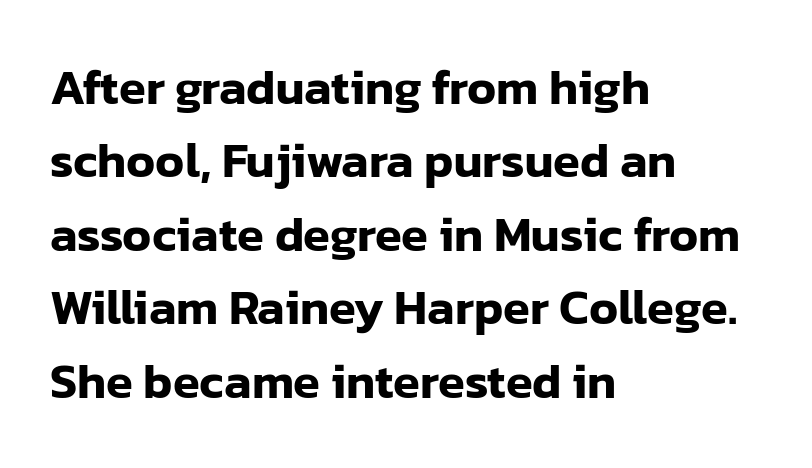
The image shows 49 px sans-serif type, upright; set left-aligned, normal line spacing (1.5x), normal letter spacing, not underlined; low stroke contrast and a medium x-height.
